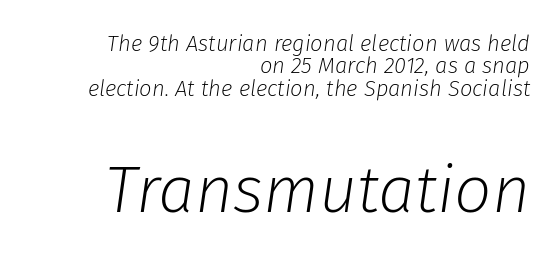
Q: Is the text bold? A: No.
Q: Is the text italic (slanted)? A: Yes, it leans right by about 8 degrees.
Q: Is the text underlined? A: No.
Q: How is the paragraph aligned? A: Right-aligned.
Q: Is the spacing between letters normal or unusually wide? A: Normal.
Q: Is the spacing between lines tight, normal or loose? A: Tight.
Q: Which block of text is set in a larger size, the first (top) or the second (bottom)? A: The second (bottom) one.
Q: Width (condensed, normal, or wide)? A: Normal.
Q: Stroke contrast? A: Low.
Q: x-height? A: Medium.
Q: Monospaced? A: No.
